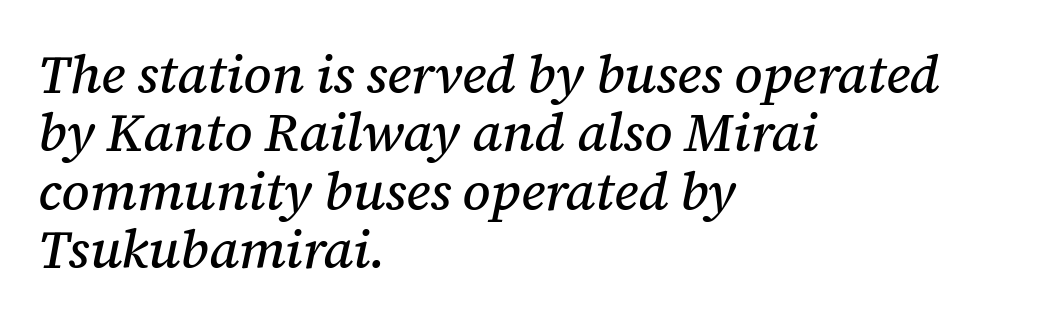
The ragged edge is on the right, which tells us the setting is flush left. The rendering uses natural spacing where letterforms have individual widths. Nobody touched the tracking dial on this one. Leading is clearly below the norm, producing a dense column. Old-style or modern, the face here clearly has serifs.
